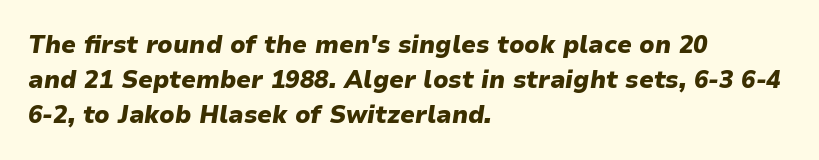
{"italic": "yes", "lean": "right", "slant_degrees": 9, "bold": "yes", "underline": "no", "align": "left", "line_spacing": "normal", "line_spacing_ratio": 1.45, "letter_spacing": "normal", "letter_spacing_em": 0.0, "glyph_px": 24}
